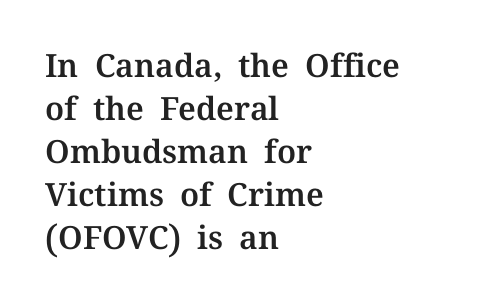
{"serif": "yes", "italic": "no", "width": "normal", "stroke_contrast": "medium", "x_height": "medium", "monospaced": "no", "underline": "no", "align": "left", "line_spacing": "normal", "line_spacing_ratio": 1.34, "letter_spacing": "normal", "letter_spacing_em": 0.0, "glyph_px": 32}
